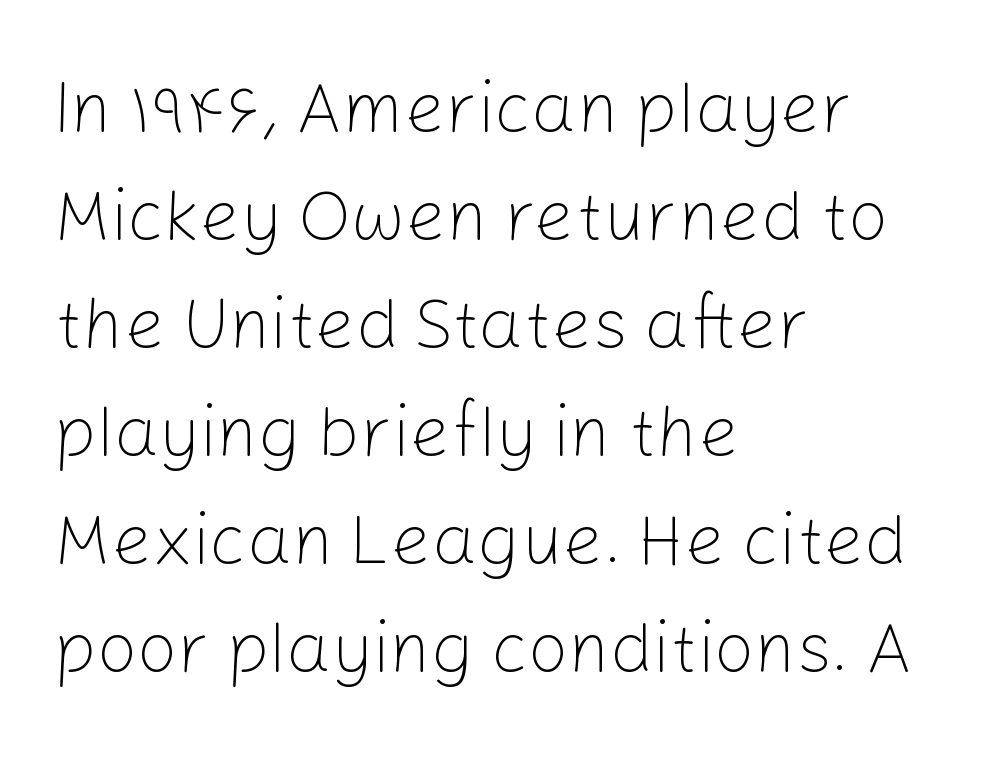
The image shows 71 px light sans-serif type, upright; set left-aligned, normal line spacing (1.52x), normal letter spacing, not underlined; low stroke contrast and a medium x-height.
